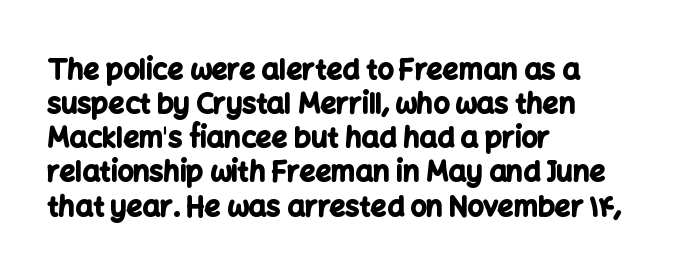
Q: Is the text bold? A: Yes.
Q: Is the text italic (slanted)? A: No, it is upright.
Q: Is the typeface a serif or a sans-serif typeface? A: Sans-serif.
Q: Is the text underlined? A: No.
Q: How is the paragraph aligned? A: Left-aligned.
Q: Is the spacing between letters normal or unusually wide? A: Normal.
Q: Width (condensed, normal, or wide)? A: Normal.
Q: Stroke contrast? A: Low.
Q: x-height? A: Medium.
Q: Monospaced? A: No.
